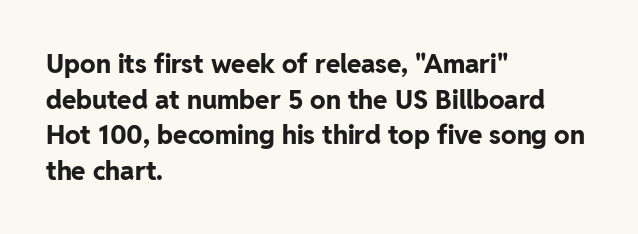
The image shows 26 px bold type, upright; set left-aligned, normal line spacing (1.37x), normal letter spacing, not underlined.
